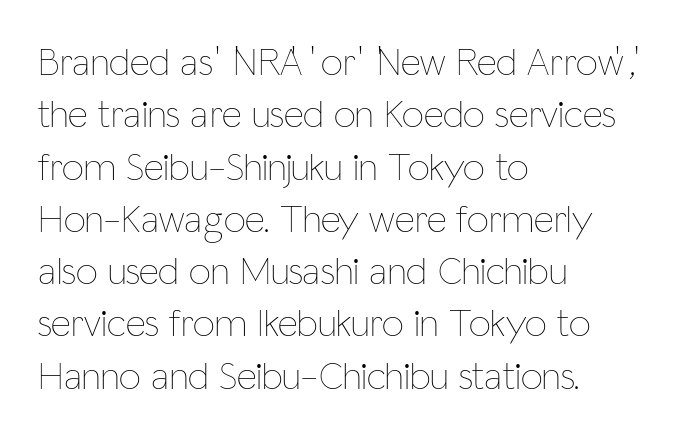
{"italic": "no", "bold": "no", "weight": "thin", "width": "condensed", "stroke_contrast": "low", "x_height": "medium", "monospaced": "no", "underline": "no", "align": "left", "line_spacing": "normal", "line_spacing_ratio": 1.34, "letter_spacing": "normal", "letter_spacing_em": 0.0, "glyph_px": 39}
